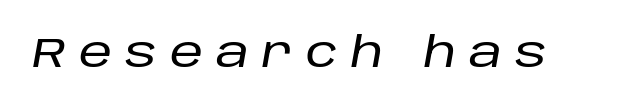
The image shows 42 px text type, italic (leaning right); set unusually wide letter spacing (+0.31 em), not underlined; low stroke contrast and a large x-height.
